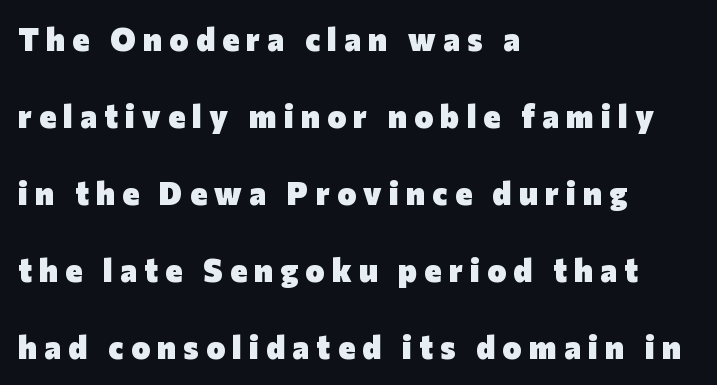
The font family rendered here belongs to the sans-serif group. Letter spacing: wide. The text block is weighted toward the left margin, trailing off unevenly rightward. Character widths vary here, with narrow letters taking less room than wide ones. I'd describe the lettering as bold — thick and assertive.
